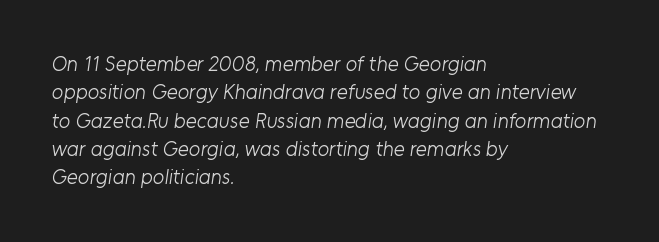
{"bold": "no", "underline": "no", "align": "left", "line_spacing": "normal", "line_spacing_ratio": 1.35, "letter_spacing": "normal", "letter_spacing_em": 0.0, "glyph_px": 21}
